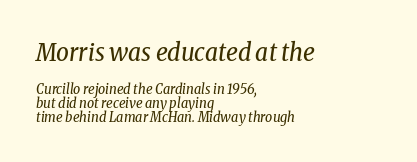
The words here are not underlined. The font's italic variant was chosen for this text. The letterforms sit at book weight or below. Layout note: lines flush left. The rendering shrinks the type as you move from the upper chunk to the lower. No extra tracking has been applied to these lines.
